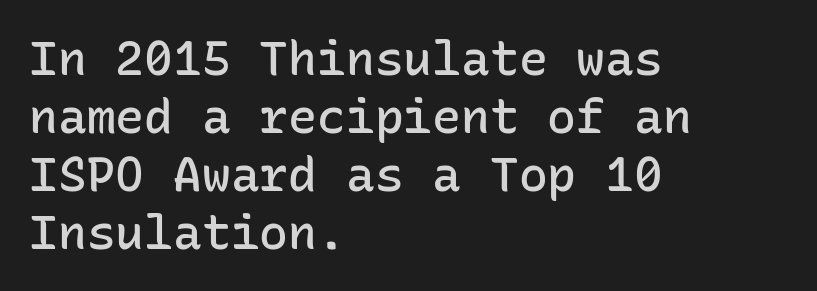
Spacing verdict: monospaced, one width for all characters. How are the letters spaced? Ordinarily, with no added tracking. Words float on clear page, feet unadorned. The paragraph shown leans on its left margin.
